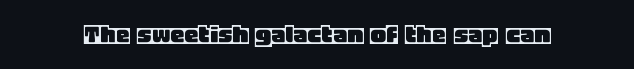
{"italic": "no", "width": "normal", "x_height": "large", "monospaced": "no", "underline": "no", "letter_spacing": "normal", "letter_spacing_em": 0.0, "glyph_px": 29}
